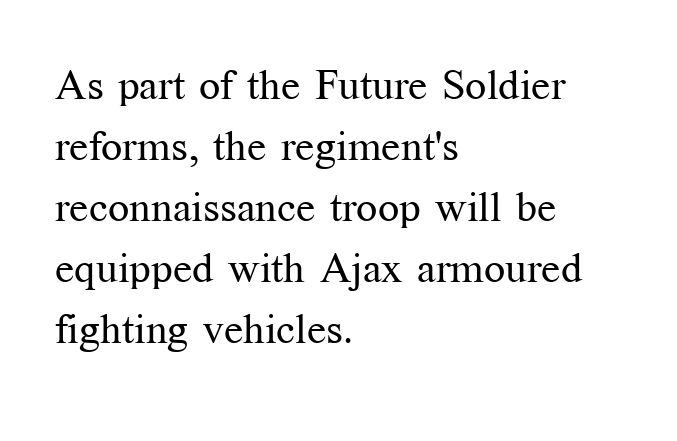
Vertical spacing — default. The type sits square on the baseline with zero lean. Counters stay open thanks to moderate or lighter strokes. In CSS terms this would be text-align: left.
